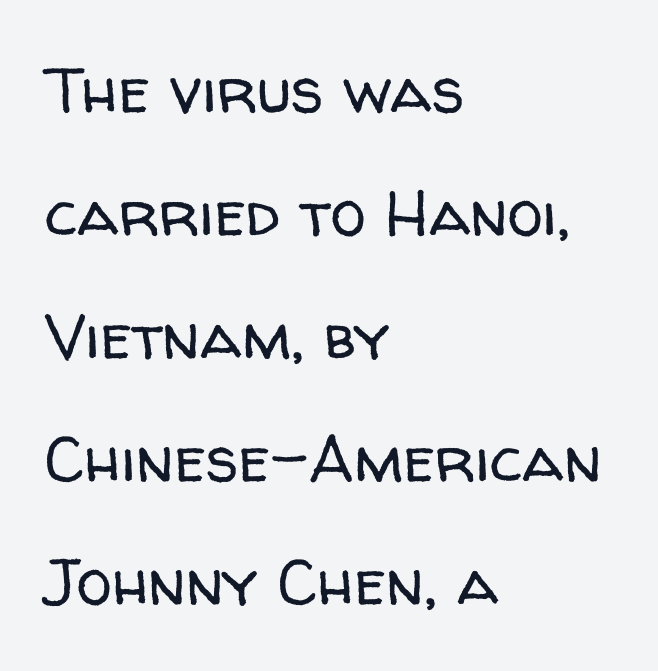
The image shows 64 px regular-weight sans-serif type, upright; set left-aligned, loose line spacing (1.92x), normal letter spacing, not underlined; low stroke contrast and a medium x-height.
